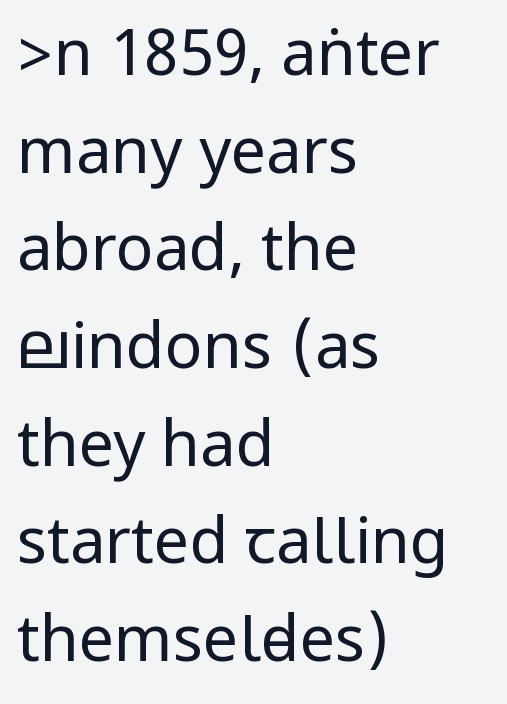
{"serif": "no", "italic": "no", "bold": "no", "weight": "regular", "width": "condensed", "stroke_contrast": "low", "underline": "no", "align": "left", "line_spacing": "normal", "line_spacing_ratio": 1.55, "letter_spacing": "normal", "letter_spacing_em": 0.0, "glyph_px": 63}
